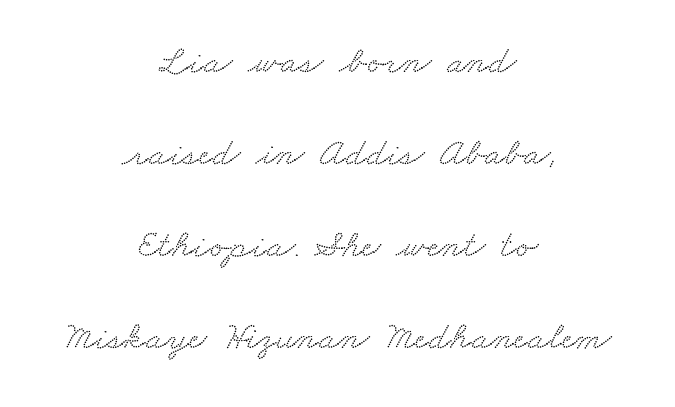
{"serif": "yes", "width": "wide", "stroke_contrast": "low", "x_height": "small", "monospaced": "no", "underline": "no", "align": "center", "line_spacing": "loose", "line_spacing_ratio": 2.36, "letter_spacing": "normal", "letter_spacing_em": 0.0, "glyph_px": 39}
